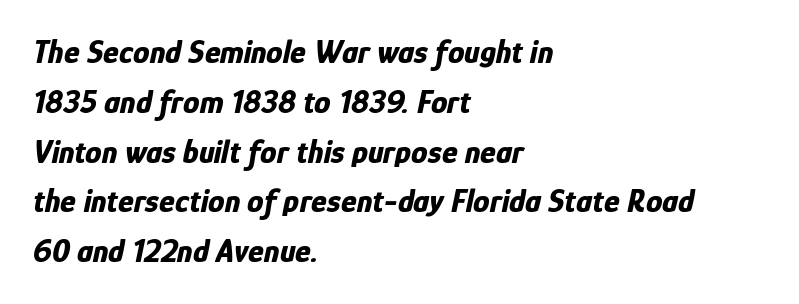
The designer left line spacing at the default. This sample uses an oblique cut, with every glyph tilted off the vertical. The rag falls on the right side of this text block. The letters are bold, with thick, heavy strokes.
